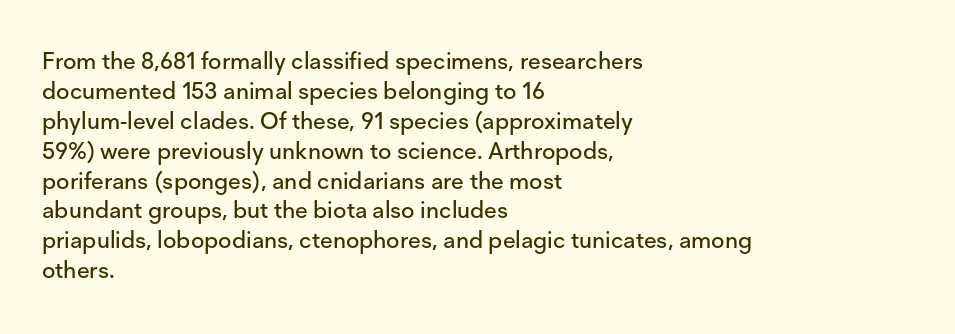
Q: Is the text italic (slanted)? A: No, it is upright.
Q: Is the text underlined? A: No.
Q: How is the paragraph aligned? A: Left-aligned.
Q: Is the spacing between letters normal or unusually wide? A: Normal.
Q: Is the spacing between lines tight, normal or loose? A: Normal.
